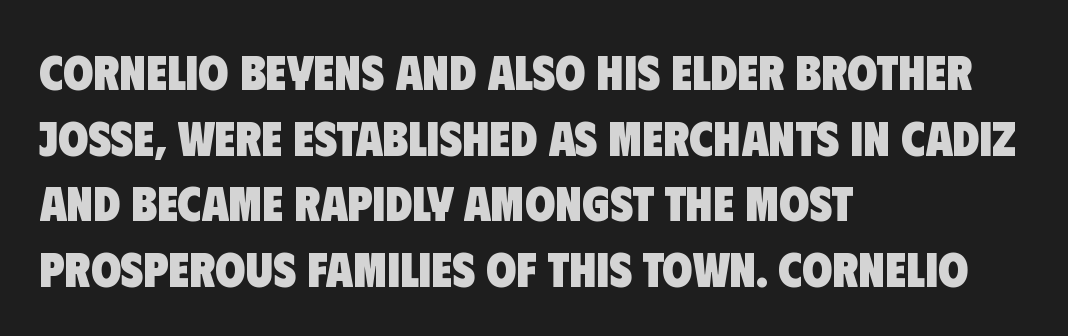
{"serif": "no", "bold": "yes", "weight": "heavy", "width": "condensed", "stroke_contrast": "low", "x_height": "large", "monospaced": "no", "underline": "no", "align": "left", "line_spacing": "normal", "line_spacing_ratio": 1.34, "letter_spacing": "normal", "letter_spacing_em": 0.0, "glyph_px": 49}
